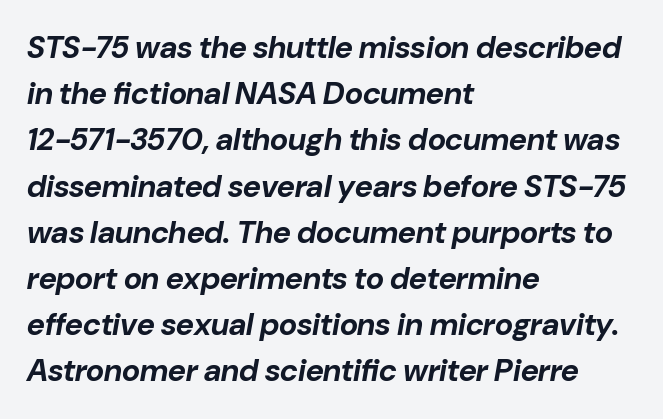
{"italic": "yes", "lean": "right", "slant_degrees": 10, "bold": "yes", "weight": "bold", "width": "normal", "stroke_contrast": "low", "x_height": "medium", "monospaced": "no", "underline": "no", "align": "left", "line_spacing": "normal", "line_spacing_ratio": 1.49, "letter_spacing": "normal", "letter_spacing_em": 0.0, "glyph_px": 31}
